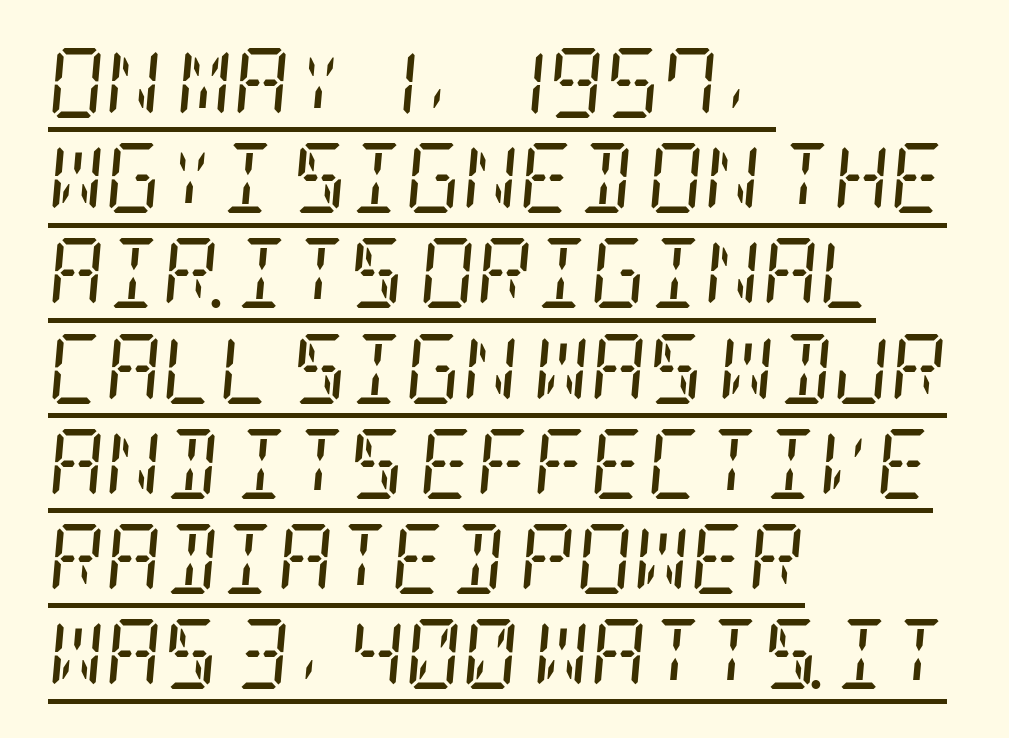
Unlike a clean sans, this face finishes its strokes with serifs. You could call the tracking neutral — neither tight nor loose. Line starts are locked; line ends wander. Summary of vertical rhythm: regular, with standard interline spacing. Is there an underline? Yes — a line sits under the letters.
